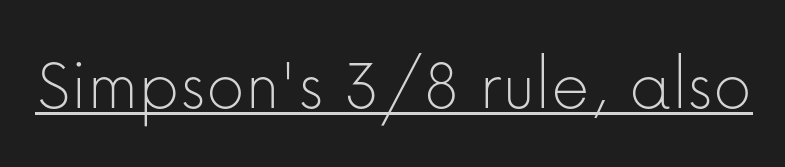
Does extra space separate the letters? No, they use regular spacing. Nope, no serifs anywhere on these letters. The lettering is marked with a stroke running underneath it. Posture: upright roman.
